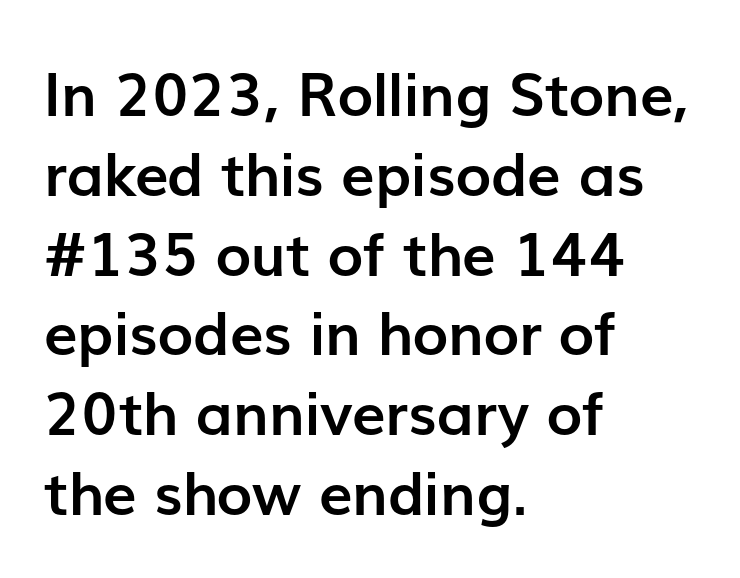
The image shows 60 px semibold sans-serif type, upright; set left-aligned, normal line spacing (1.33x), normal letter spacing, not underlined; low stroke contrast and a medium x-height.
